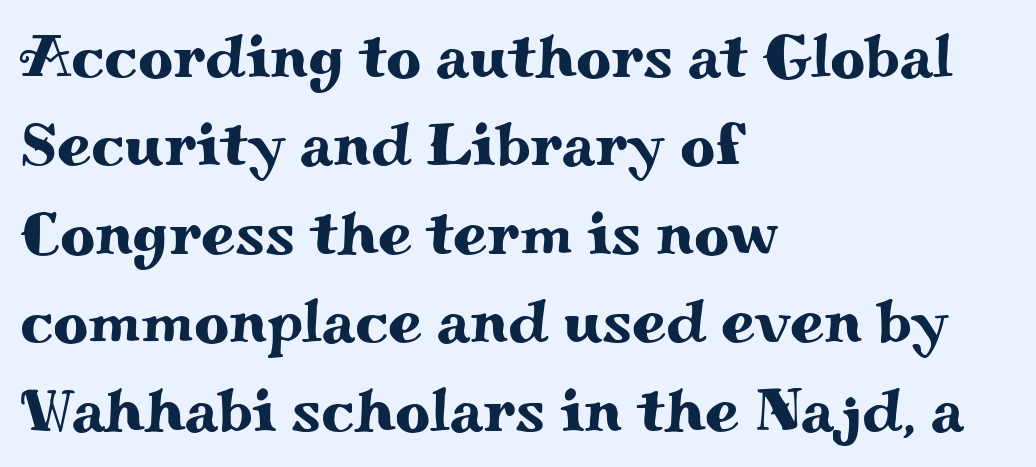
The image shows 61 px wide serif type, upright; set left-aligned, normal line spacing (1.45x), normal letter spacing, not underlined; medium stroke contrast and a small x-height.
